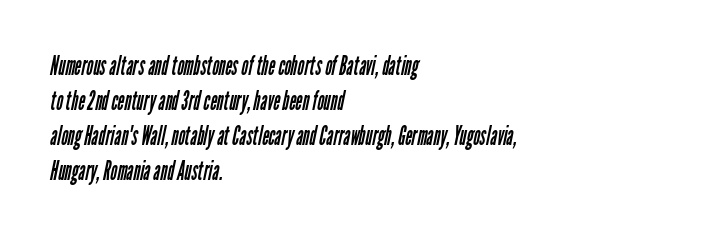
The image shows 26 px text type; set left-aligned, normal line spacing (1.34x), normal letter spacing, not underlined.
